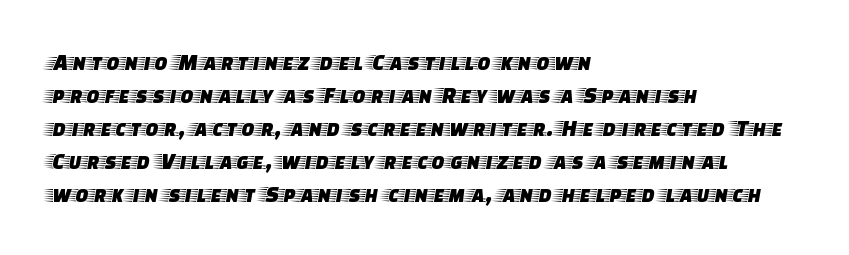
The lines are quadded left. Does extra space separate the letters? No, they use regular spacing. Notice how descenders clear the ascenders below comfortably — that's standard leading. This rendering features lettering with no underline.
